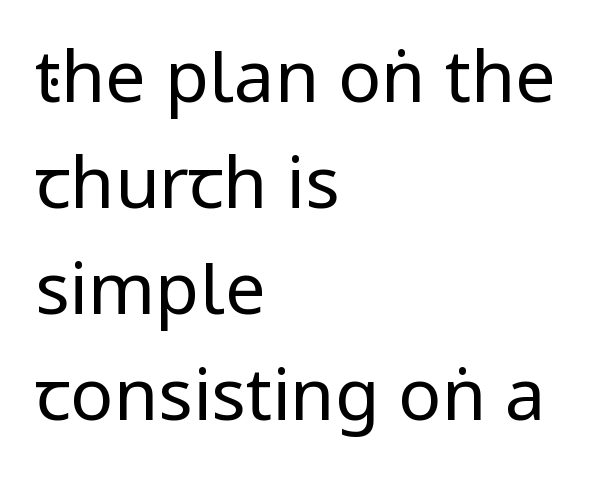
The image shows 72 px regular-weight, condensed sans-serif type, upright; set left-aligned, normal line spacing (1.47x), normal letter spacing, not underlined; low stroke contrast and a large x-height.
